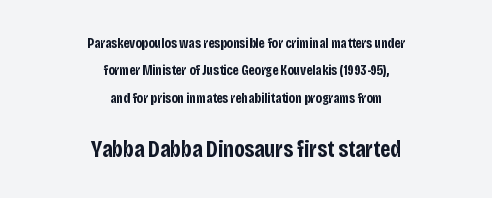
The passage shown is not underscored anywhere. Unlike italic type, these characters show no tilt at all. Rows of type keep a wide berth in the vertical direction. Note: smaller setting up top, larger setting below. The setting favours the middle, as headings and verse often do. Heft: maximum for text — a bold.
